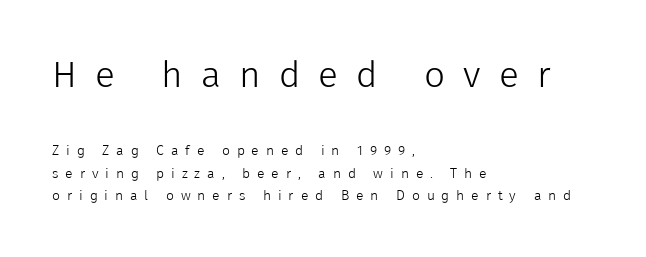
{"serif": "no", "italic": "no", "bold": "no", "weight": "light", "width": "normal", "stroke_contrast": "low", "x_height": "medium", "monospaced": "no", "underline": "no", "align": "left", "line_spacing": "normal", "line_spacing_ratio": 1.61, "letter_spacing": "wide", "letter_spacing_em": 0.49, "larger_block": "first", "size_ratio": 2.64, "glyph_px": 37}
